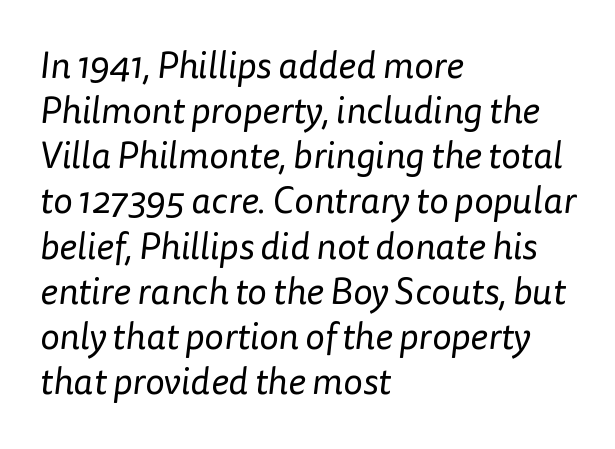
Between one letter and the next there's only the usual sliver of space. The letters carry no serifs — their stems end cleanly without finishing strokes. Note the varied advance widths — an 'i' is clearly narrower than an 'm'. Each stroke keeps to a modest, everyday thickness or less. Glance below the letters and you will spot only blank space. Short and long lines alike share a common starting point at left.
